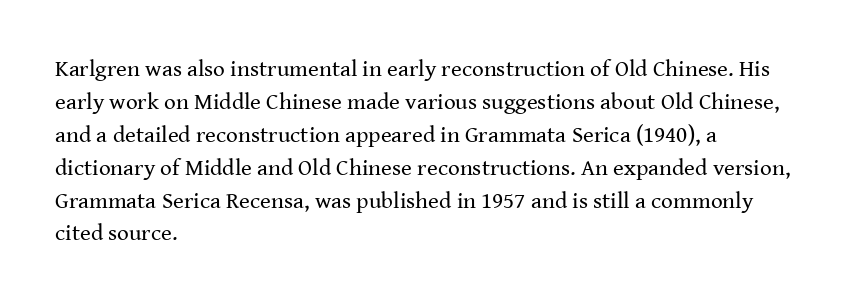
The image shows 23 px text type, upright; set left-aligned, normal line spacing (1.43x), normal letter spacing, not underlined.
